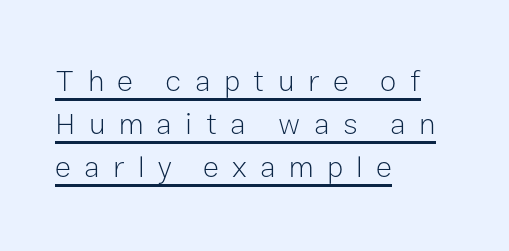
The passage shown is typed in a proportional face where columns would drift. The lettering stays uniformly vertical, giving the passage a roman look. Line beginnings align vertically; line endings do not. No chunkiness to these letters — they're not bold.
